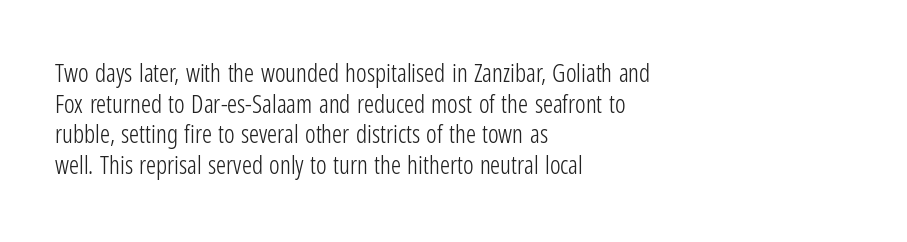
Q: Is the text bold? A: No.
Q: Is the text italic (slanted)? A: No, it is upright.
Q: Is the text underlined? A: No.
Q: How is the paragraph aligned? A: Left-aligned.
Q: Is the spacing between letters normal or unusually wide? A: Normal.
